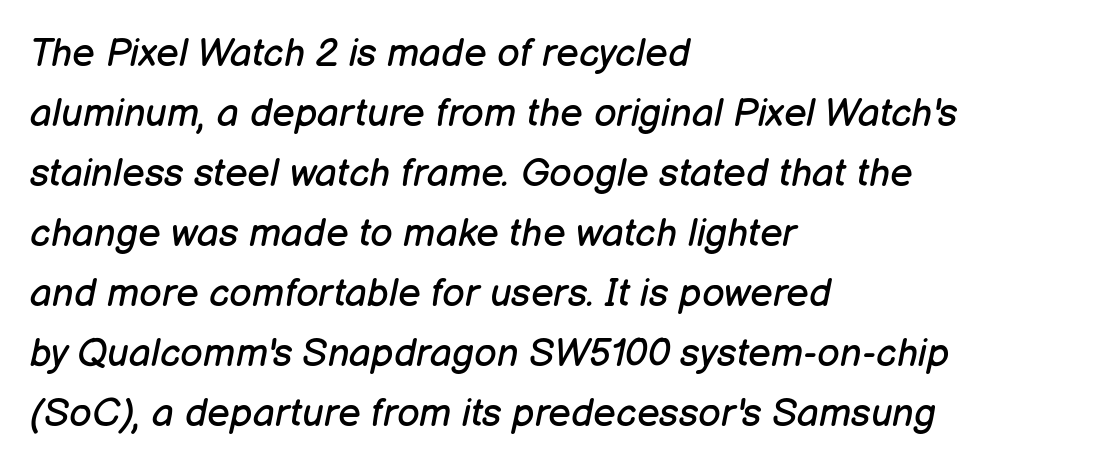
{"italic": "yes", "lean": "right", "slant_degrees": 12, "bold": "no", "weight": "regular", "width": "normal", "stroke_contrast": "low", "x_height": "medium", "monospaced": "no", "underline": "no", "align": "left", "line_spacing": "normal", "line_spacing_ratio": 1.54, "letter_spacing": "normal", "letter_spacing_em": 0.0, "glyph_px": 39}
